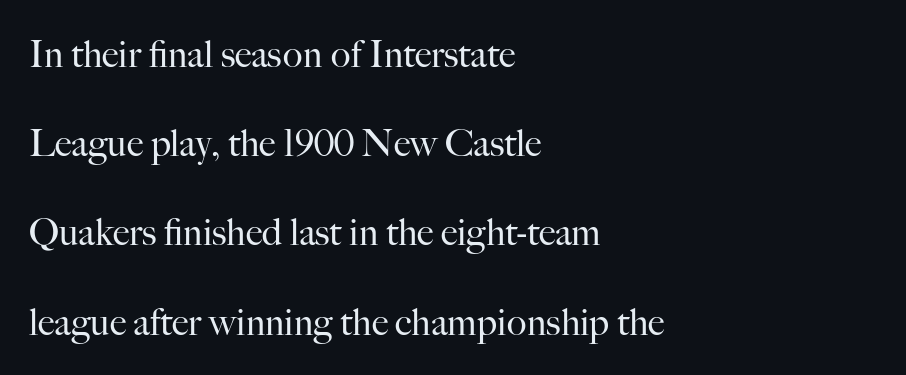
{"serif": "yes", "italic": "no", "bold": "no", "weight": "regular", "width": "normal", "stroke_contrast": "high", "x_height": "small", "monospaced": "no", "underline": "no", "align": "left", "line_spacing": "loose", "line_spacing_ratio": 2.41, "letter_spacing": "normal", "letter_spacing_em": 0.0, "glyph_px": 37}
